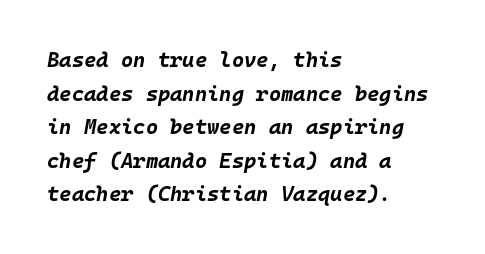
Q: Is the text bold? A: Yes.
Q: Is the text italic (slanted)? A: Yes, it leans right by about 10 degrees.
Q: Is the text underlined? A: No.
Q: How is the paragraph aligned? A: Left-aligned.
Q: Is the spacing between letters normal or unusually wide? A: Normal.
Q: Is the spacing between lines tight, normal or loose? A: Normal.
